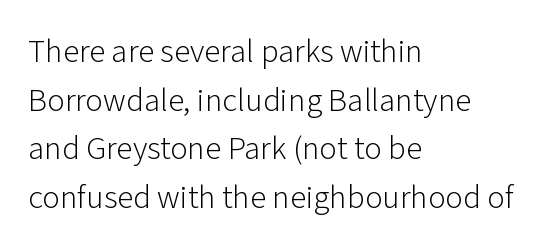
Does the type have serifs? No, each stem ends abruptly. The glyphs are unaccompanied by any horizontal stroke below them. The paragraph has a hard left edge and a soft right edge. Look at the tracking — it's just the regular setting, nothing added. Caption: face not bold, strokes unweighted. Regular leading.
